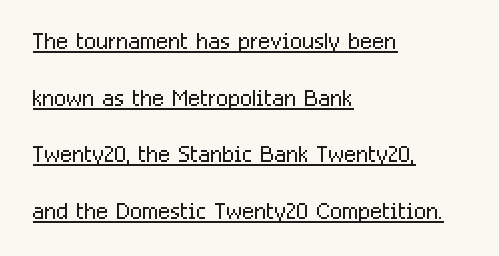
The image shows 32 px light, condensed sans-serif type, upright; set left-aligned, line spacing 1.77x, normal letter spacing, underlined; low stroke contrast and a medium x-height.
